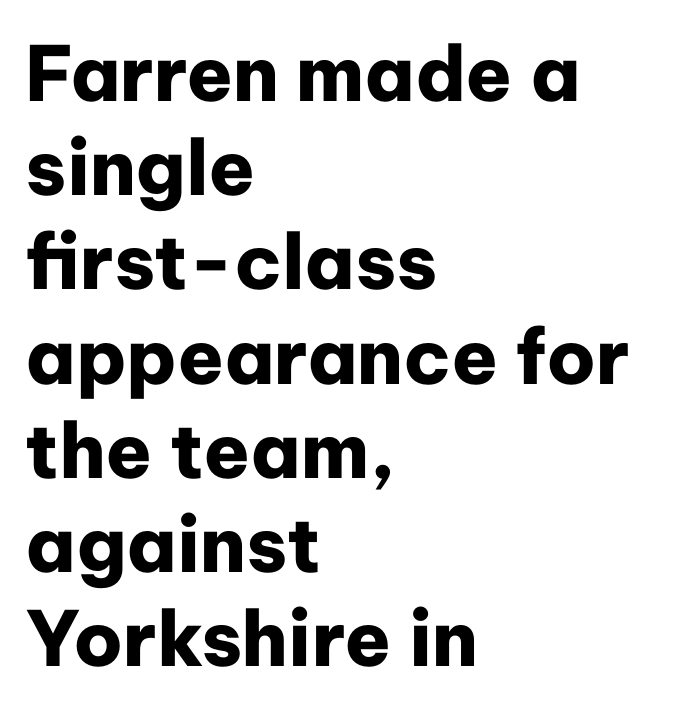
The image shows 76 px heavy sans-serif type, upright; set left-aligned, line spacing 1.24x, normal letter spacing, not underlined; low stroke contrast and a medium x-height.
